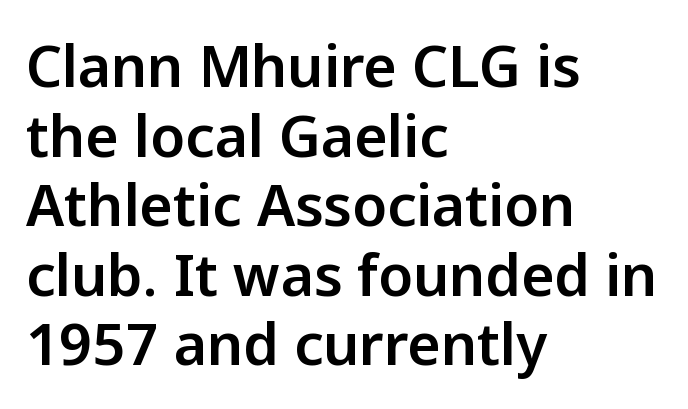
{"serif": "no", "italic": "no", "width": "normal", "stroke_contrast": "low", "x_height": "medium", "monospaced": "no", "underline": "no", "align": "left", "line_spacing_ratio": 1.22, "letter_spacing": "normal", "letter_spacing_em": 0.0, "glyph_px": 57}
